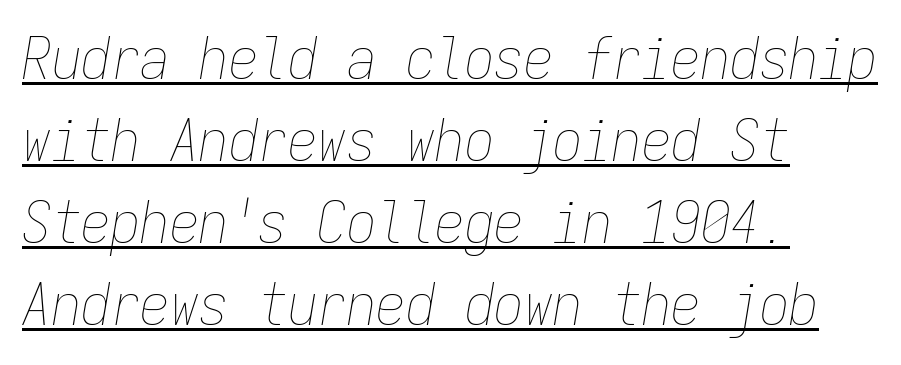
The image shows 59 px thin, condensed type, italic (leaning right), monospaced; set left-aligned, normal line spacing (1.39x), normal letter spacing, underlined; low stroke contrast and a medium x-height.
